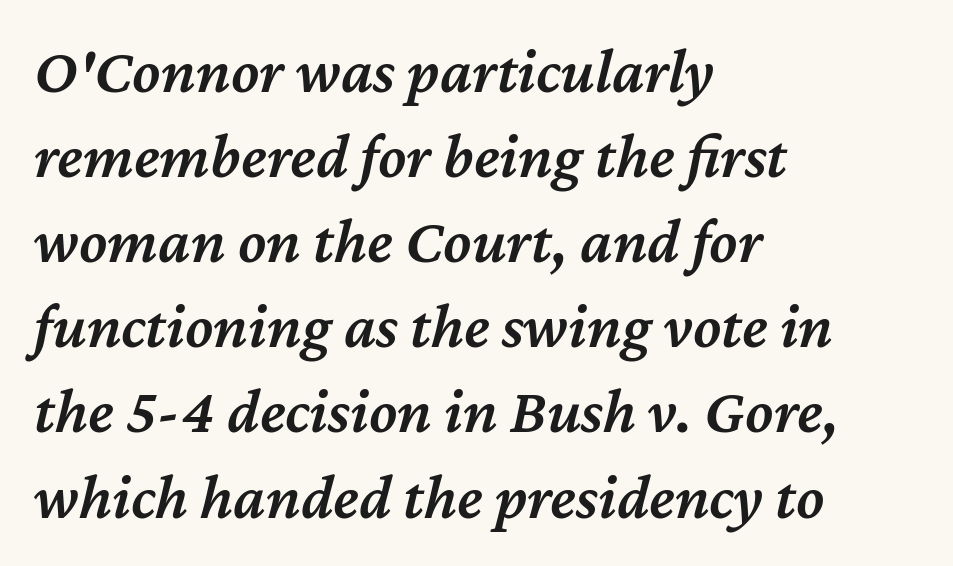
Q: Is the text bold? A: Semi-bold.
Q: Is the text italic (slanted)? A: Yes, it leans right by about 12 degrees.
Q: Is the text underlined? A: No.
Q: How is the paragraph aligned? A: Left-aligned.
Q: Is the spacing between letters normal or unusually wide? A: Normal.
Q: Is the spacing between lines tight, normal or loose? A: Normal.
Q: Width (condensed, normal, or wide)? A: Normal.
Q: Stroke contrast? A: Medium.
Q: x-height? A: Medium.
Q: Monospaced? A: No.
